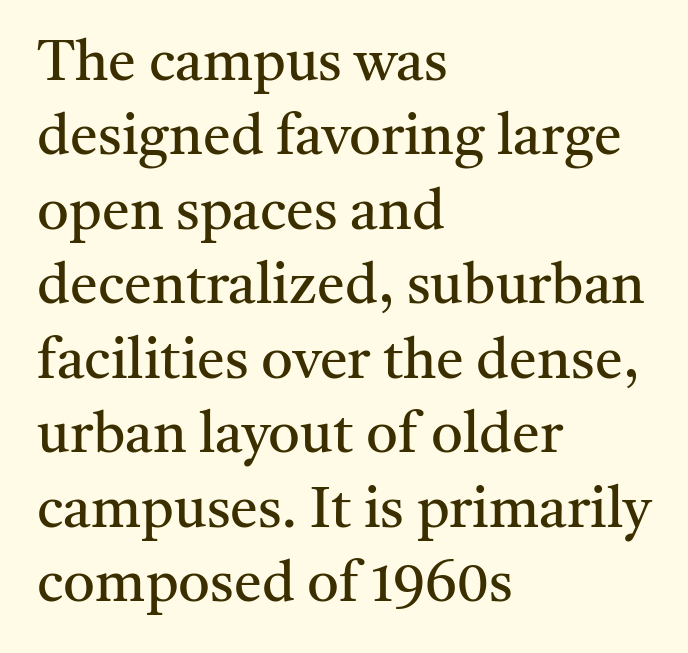
The weight tops out at a normal text grade. Each letter keeps its own natural width here, so spacing adapts to shape. Quick note: not italic, upright. Descenders are the only things crossing below the line. The lines are quadded left. Here the glyphs are tracked normally, forming tight word shapes.
